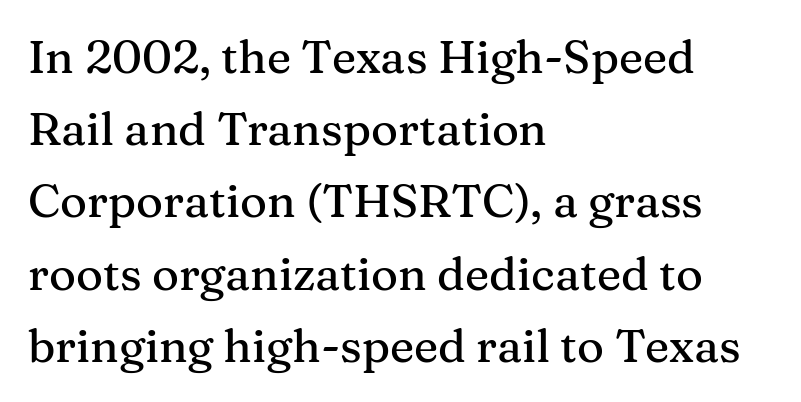
{"serif": "yes", "italic": "no", "width": "normal", "stroke_contrast": "medium", "x_height": "medium", "monospaced": "no", "underline": "no", "align": "left", "line_spacing": "normal", "line_spacing_ratio": 1.57, "letter_spacing": "normal", "letter_spacing_em": 0.0, "glyph_px": 46}
